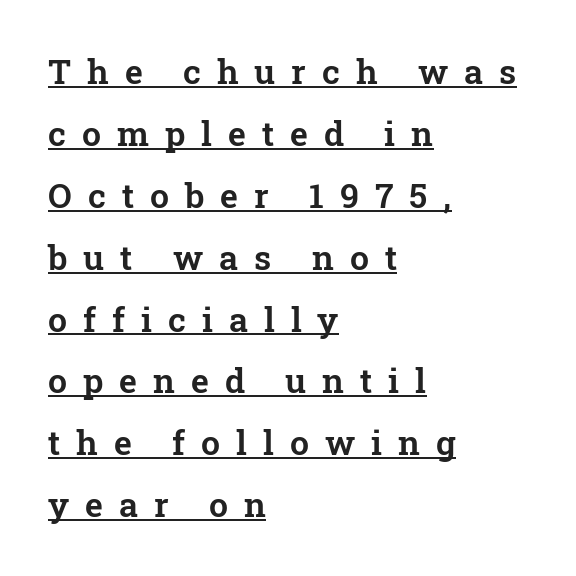
The lettering stays uniformly vertical, giving the passage a roman look. These characters rest on top of a visible drawn line. These lines have a slow, spaced-out rhythm from letter to letter. If you drew a ruler down the left edge, every line would touch it. Spacing verdict: proportional, widths tailored to each character. The font family rendered here belongs to the serif group.
